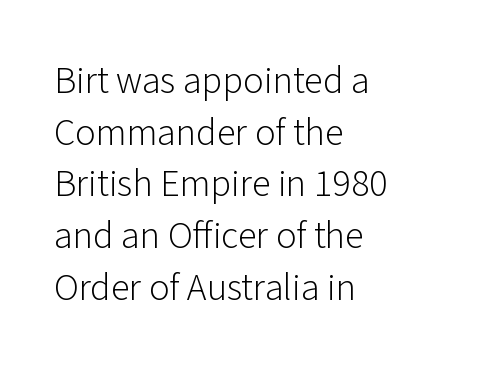
{"serif": "no", "italic": "no", "bold": "no", "weight": "light", "width": "normal", "stroke_contrast": "low", "x_height": "medium", "monospaced": "no", "underline": "no", "align": "left", "line_spacing": "normal", "line_spacing_ratio": 1.36, "letter_spacing": "normal", "letter_spacing_em": 0.0, "glyph_px": 38}
